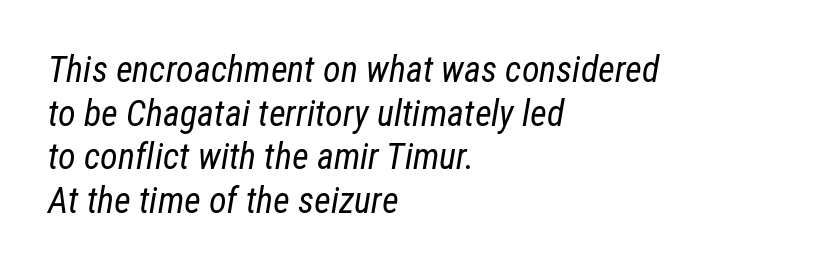
The image shows 36 px regular-weight, condensed type, italic (leaning right); set left-aligned, line spacing 1.21x, normal letter spacing, not underlined; low stroke contrast and a medium x-height.
